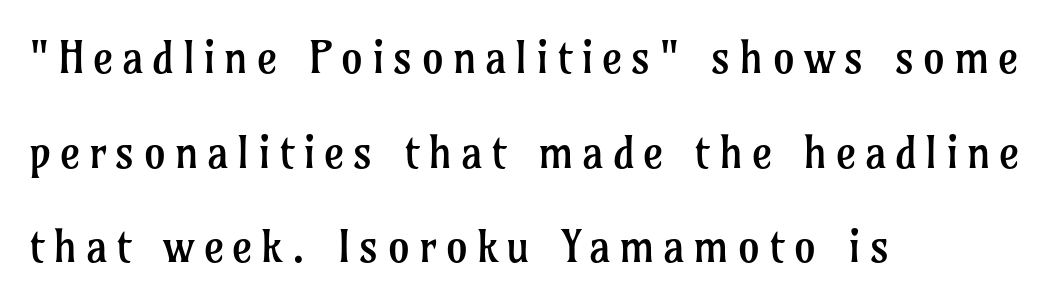
Q: Is the text bold? A: No.
Q: Is the text italic (slanted)? A: No, it is upright.
Q: Is the typeface a serif or a sans-serif typeface? A: Serif.
Q: Is the text underlined? A: No.
Q: How is the paragraph aligned? A: Left-aligned.
Q: Is the spacing between lines tight, normal or loose? A: Loose.
Q: Width (condensed, normal, or wide)? A: Normal.
Q: Stroke contrast? A: Low.
Q: x-height? A: Medium.
Q: Monospaced? A: No.
